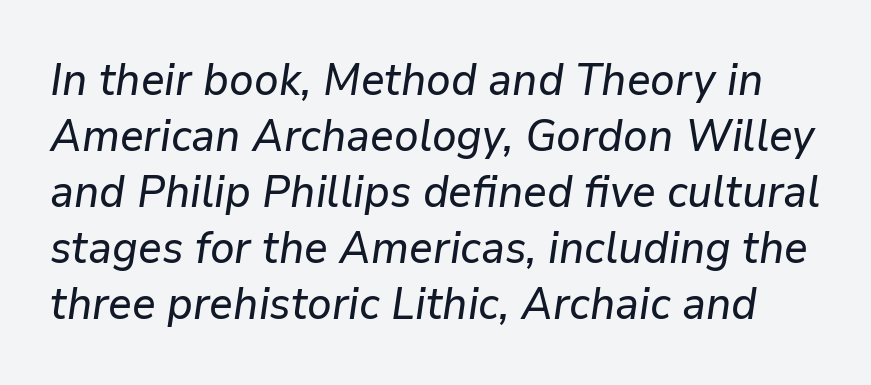
The vertical gap from one line to the next is medium. Short note: letters normally spaced. Think of a printed novel: that variable character pitch is what you see here. A typesetter would mark this as italic. Type without underlining.
